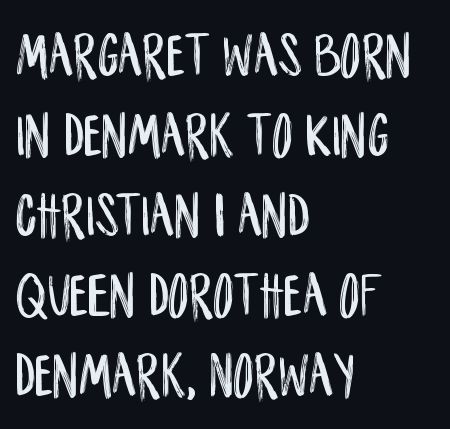
Serif or sans? Sans — the stroke terminals are bare. Regarding leading, the lines here are spaced in the standard way. The gap between lines stays unmarked. Does extra space separate the letters? No, they use regular spacing.
